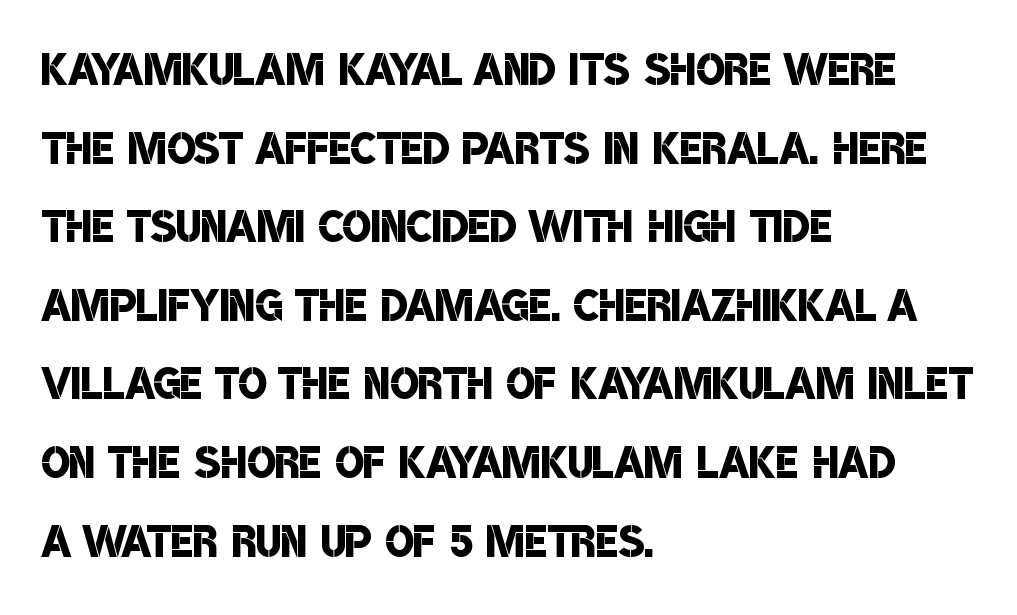
Classification — sans serif. A bit beefed up — I'd call it semibold rather than bold. The passage shown is typed in a proportional face where columns would drift. A typesetter would call this leading conventional body-copy spacing. What stands out about the letter spacing? Nothing — it is the standard amount. Descenders are the only things crossing below the line.
